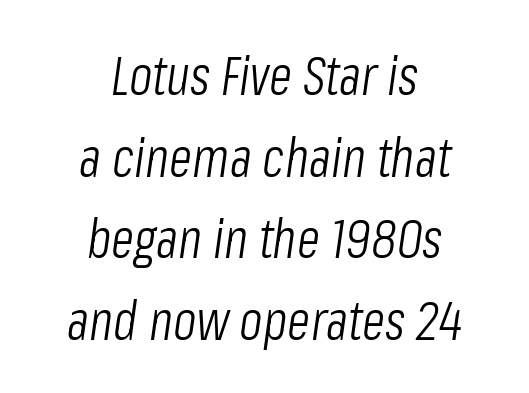
The image shows 54 px light, condensed type, italic (leaning right); set centered, normal line spacing (1.51x), normal letter spacing, not underlined; low stroke contrast and a medium x-height.
